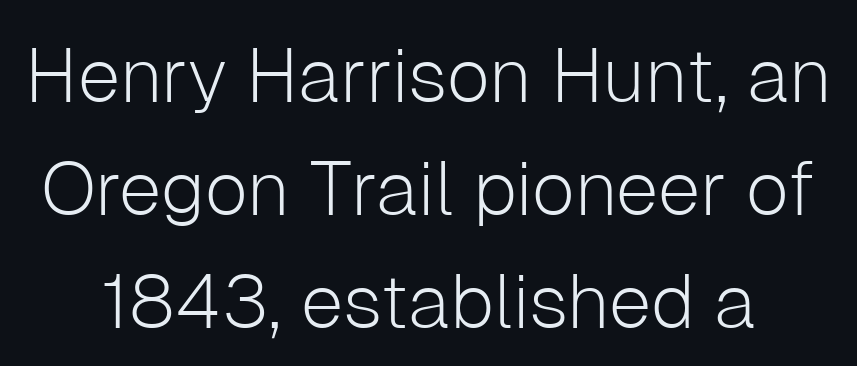
The passage shown has conventional tracking throughout. Compared with typical paragraphs, the rows here are spaced about the same. Nothing sits at the stroke ends, so this counts as sans-serif. The letters advance in unequal steps, a hallmark of proportional type. Italic? Not at all — the glyphs are vertical. Plain, unruled lines of type.
